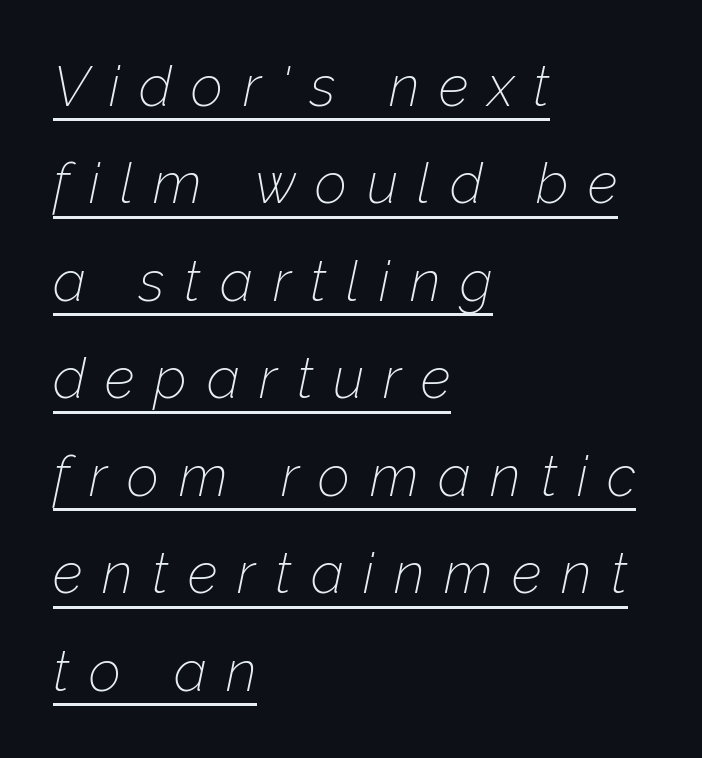
{"italic": "yes", "lean": "right", "slant_degrees": 12, "bold": "no", "weight": "thin", "width": "normal", "stroke_contrast": "low", "x_height": "medium", "monospaced": "no", "underline": "yes", "align": "left", "line_spacing_ratio": 1.74, "letter_spacing": "wide", "letter_spacing_em": 0.35, "glyph_px": 56}
